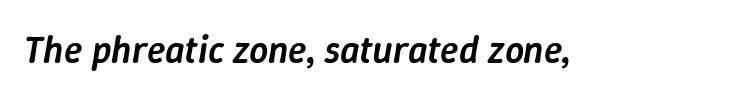
Each word holds together tightly as a unit, with standard inter-letter gaps. The whole block is typeset with a tilt. A typesetter would call this proportional, since set widths differ per character. The strokes are fattened partway — semibold, not bold.
